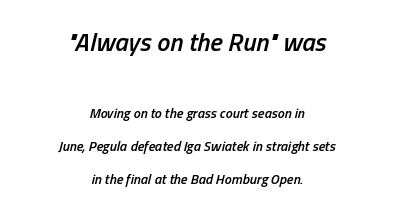
Leading is clearly above the norm, producing a sparse column. Typesetter's note — upper block bumped up in size, lower block left smaller. The compositor balanced each line on the midline. These words are printed semibold, heavier than regular yet not bold. The passage shown is not underscored anywhere.
